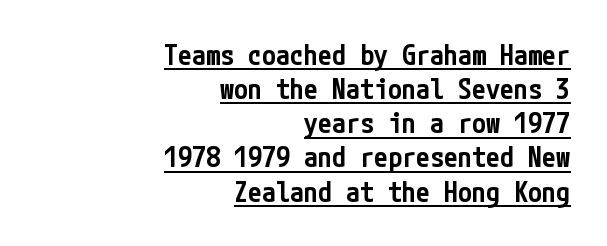
{"serif": "no", "italic": "no", "bold": "semi", "weight": "semibold", "width": "condensed", "stroke_contrast": "low", "x_height": "medium", "underline": "yes", "align": "right", "line_spacing_ratio": 1.22, "letter_spacing": "normal", "letter_spacing_em": 0.0, "glyph_px": 28}
